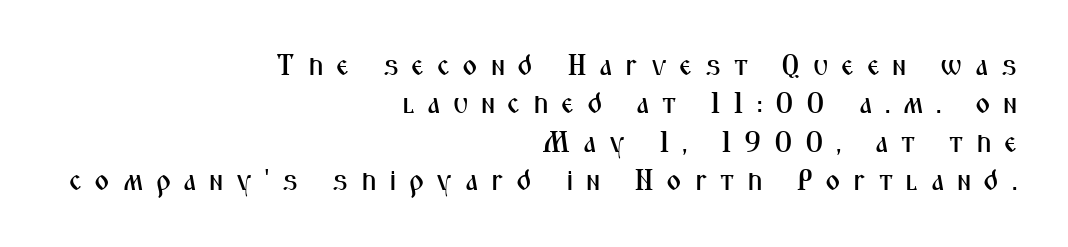
The image shows 29 px condensed sans-serif type, upright; set right-aligned, normal line spacing (1.32x), unusually wide letter spacing (+0.43 em), not underlined; medium stroke contrast and a medium x-height.
